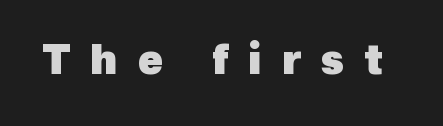
Each glyph is drawn with heavy, bold strokes. A sans-serif font was chosen for this passage. These lines have a slow, spaced-out rhythm from letter to letter. Rule under the text: the space is simply empty.
